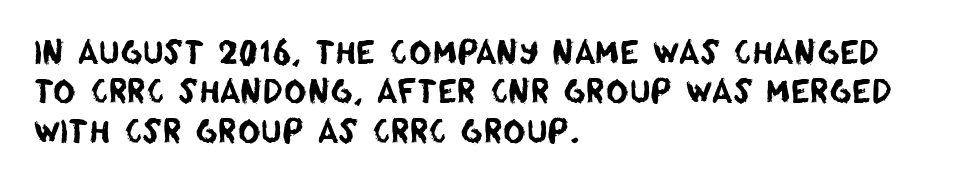
{"serif": "no", "width": "normal", "stroke_contrast": "low", "x_height": "large", "monospaced": "no", "underline": "no", "align": "left", "line_spacing": "normal", "line_spacing_ratio": 1.27, "letter_spacing": "normal", "letter_spacing_em": 0.0, "glyph_px": 31}
